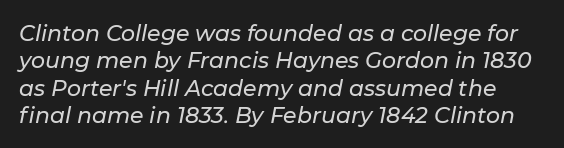
The image shows 22 px text type, italic (leaning right); set line spacing 1.24x, normal letter spacing, not underlined.
